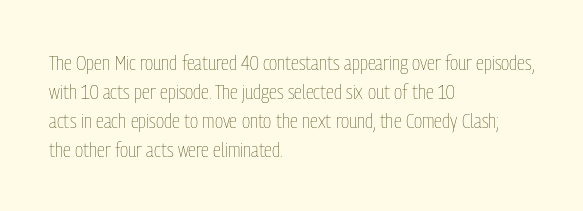
{"italic": "no", "bold": "no", "underline": "no", "align": "left", "line_spacing": "normal", "line_spacing_ratio": 1.38, "letter_spacing": "normal", "letter_spacing_em": 0.0, "glyph_px": 21}
